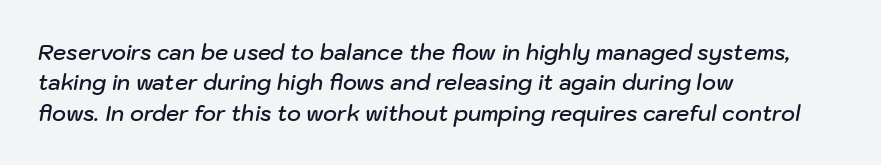
Q: Is the text bold? A: Semi-bold.
Q: Is the text italic (slanted)? A: Yes, it leans right by about 10 degrees.
Q: Is the text underlined? A: No.
Q: How is the paragraph aligned? A: Left-aligned.
Q: Is the spacing between letters normal or unusually wide? A: Normal.
Q: Is the spacing between lines tight, normal or loose? A: Normal.
